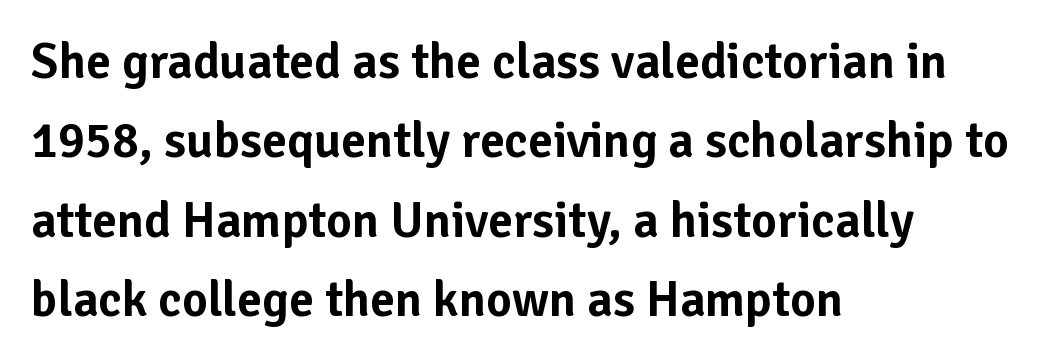
The image shows 50 px sans-serif type, upright; set left-aligned, normal line spacing (1.59x), normal letter spacing, not underlined; low stroke contrast and a medium x-height.
